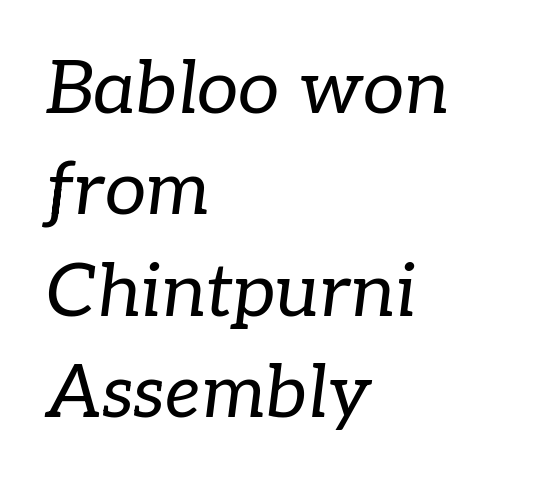
The typeface has the unassuming heft of standard copy or less. Old-style or modern, the face here clearly has serifs. The font's italic variant was chosen for this text. Tracking value appears to be zero — textbook default spacing. Evenly set lines give the paragraph a standard silhouette.
